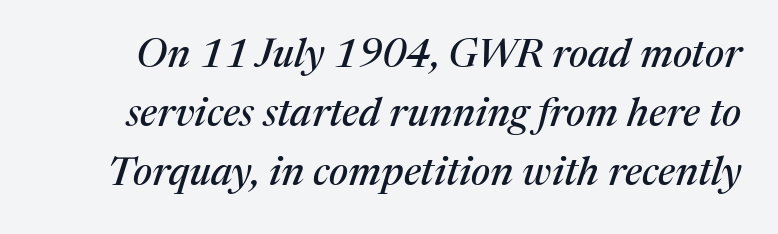
Every character sits at an angle, as italics do. Letter spacing: default. Little horizontal feet cap the strokes, marking this as serif type. Vertical spacing — default.
